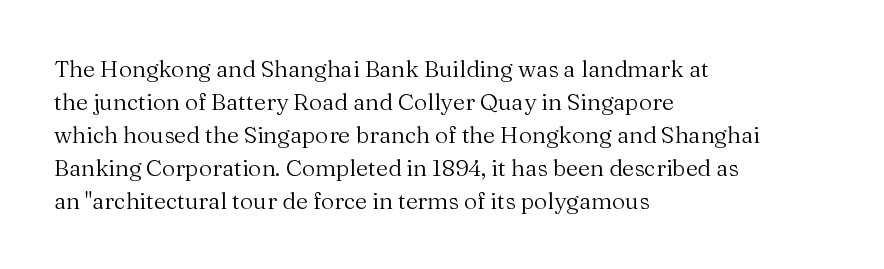
The image shows 23 px text type, upright; set left-aligned, normal line spacing (1.43x), normal letter spacing, not underlined.
